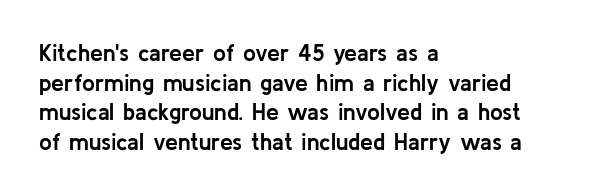
The image shows 23 px bold type, upright; set left-aligned, normal line spacing (1.29x), normal letter spacing, not underlined.
